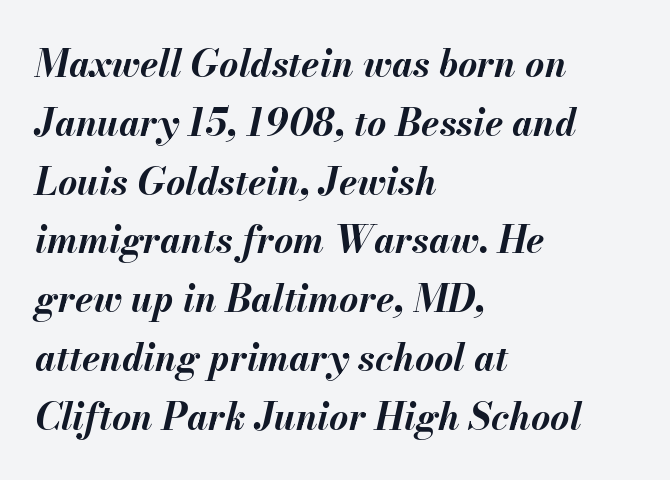
Q: Is the text bold? A: Yes.
Q: Is the text italic (slanted)? A: Yes, it leans right by about 13 degrees.
Q: Is the text underlined? A: No.
Q: How is the paragraph aligned? A: Left-aligned.
Q: Is the spacing between letters normal or unusually wide? A: Normal.
Q: Is the spacing between lines tight, normal or loose? A: Normal.
Q: Width (condensed, normal, or wide)? A: Normal.
Q: Stroke contrast? A: Medium.
Q: x-height? A: Small.
Q: Monospaced? A: No.
